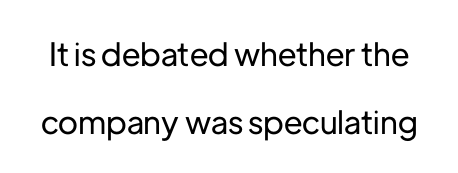
Proportional: the letters do not fall into vertical columns. Nope, no serifs anywhere on these letters. Does extra space separate the letters? No, they use regular spacing. The designer dialed line spacing up above the default. Clear beneath every line of the passage.
